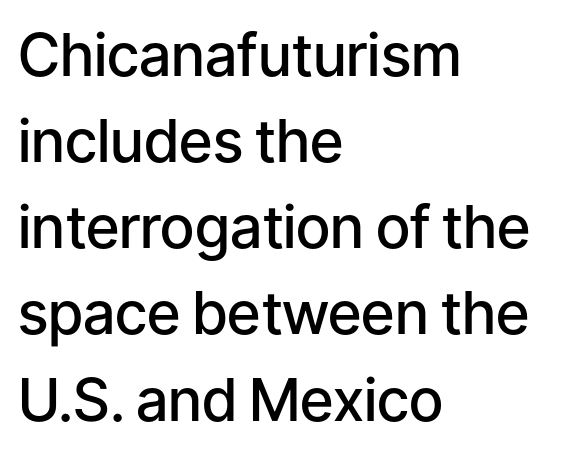
Q: Is the text bold? A: Semi-bold.
Q: Is the text italic (slanted)? A: No, it is upright.
Q: Is the typeface a serif or a sans-serif typeface? A: Sans-serif.
Q: Is the text underlined? A: No.
Q: How is the paragraph aligned? A: Left-aligned.
Q: Is the spacing between letters normal or unusually wide? A: Normal.
Q: Is the spacing between lines tight, normal or loose? A: Normal.
Q: Width (condensed, normal, or wide)? A: Normal.
Q: Stroke contrast? A: Low.
Q: x-height? A: Medium.
Q: Monospaced? A: No.
